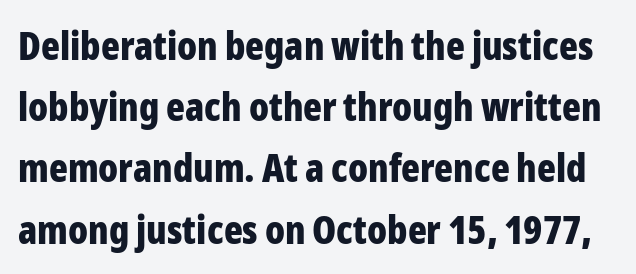
The image shows 39 px bold, condensed sans-serif type, upright; set normal line spacing (1.57x), normal letter spacing, not underlined; low stroke contrast and a medium x-height.
